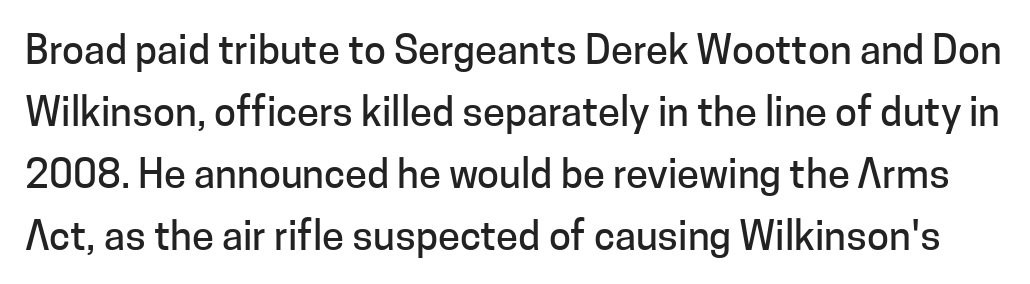
The image shows 40 px sans-serif type, upright; set normal line spacing (1.55x), normal letter spacing, not underlined; low stroke contrast and a medium x-height.
